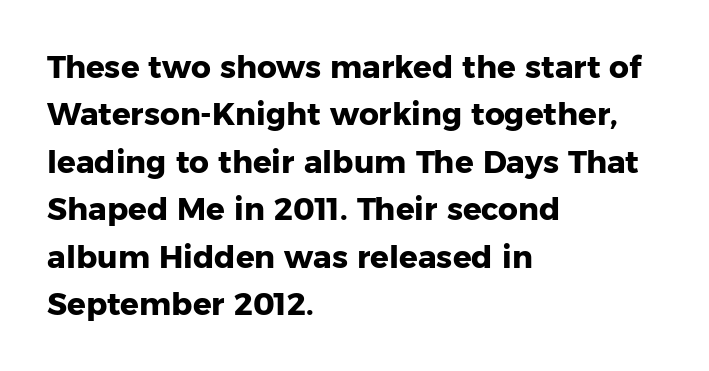
{"serif": "no", "italic": "no", "bold": "yes", "weight": "heavy", "width": "normal", "stroke_contrast": "low", "x_height": "medium", "monospaced": "no", "underline": "no", "align": "left", "line_spacing": "normal", "line_spacing_ratio": 1.53, "letter_spacing": "normal", "letter_spacing_em": 0.0, "glyph_px": 31}
